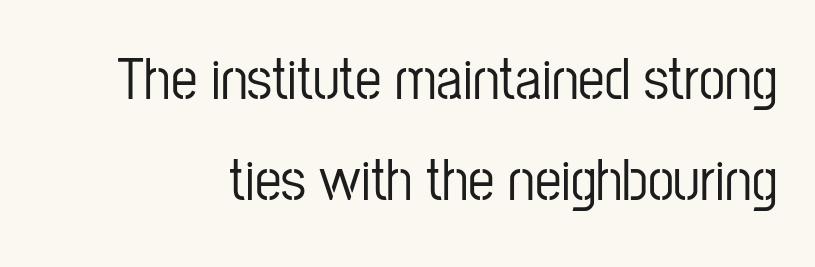
The image shows 59 px condensed sans-serif type, upright; set line spacing 1.72x, normal letter spacing, not underlined; low stroke contrast and a medium x-height.
